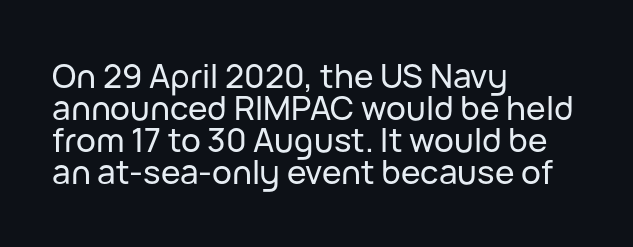
The compositor pushed each line to the left boundary. A typesetter would call this proportional, since set widths differ per character. The specimen omits any rule beneath the text block's lines. The gaps between neighbouring characters are ordinary and unremarkable. How would I describe the line gaps? Narrow and economical.
